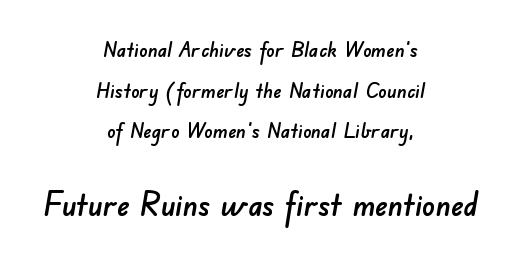
The face used here is proportionally spaced, like ordinary book or web type. This rendering uses center alignment, leaving both contours irregular but symmetric. One glance says open: line gaps are wider than usual. Caption: upper text group reduced, lower text group enlarged. This rendering employs a face without finishing strokes, i.e., a sans-serif.
